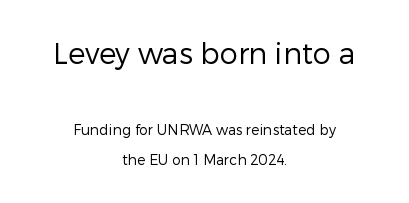
Q: Is the text bold? A: No.
Q: Is the text italic (slanted)? A: No, it is upright.
Q: Is the typeface a serif or a sans-serif typeface? A: Sans-serif.
Q: Is the text underlined? A: No.
Q: How is the paragraph aligned? A: Centered.
Q: Is the spacing between letters normal or unusually wide? A: Normal.
Q: Is the spacing between lines tight, normal or loose? A: Loose.
Q: Which block of text is set in a larger size, the first (top) or the second (bottom)? A: The first (top) one.
Q: Width (condensed, normal, or wide)? A: Normal.
Q: Stroke contrast? A: Low.
Q: x-height? A: Medium.
Q: Monospaced? A: No.
